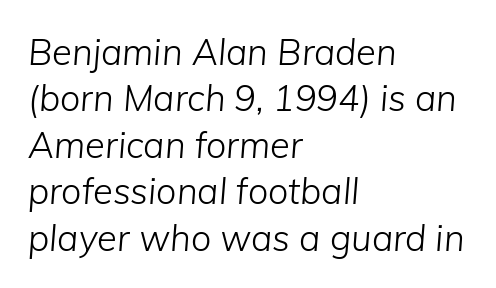
The image shows 36 px light type, italic (leaning right); set left-aligned, normal line spacing (1.29x), normal letter spacing, not underlined; low stroke contrast and a medium x-height.
